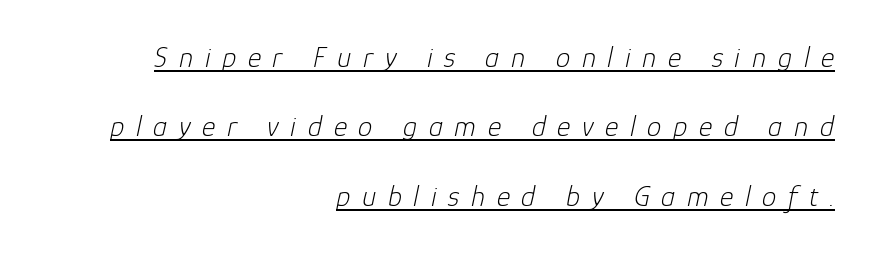
Italic? Definitely — the glyphs are oblique. Stems and bowls with no extra thickness — not bold. In terms of letterspacing, this is a distinctly airy, spread setting. This sample has the flowing, uneven cadence of proportional lettering. Emphasis is given by a line drawn under the lettering. Line endings align vertically; line beginnings do not.
